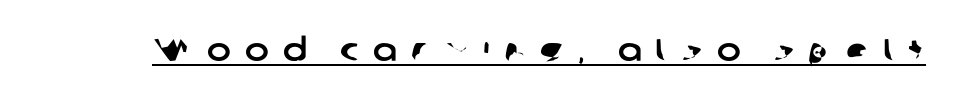
Here the glyphs are tracked loosely, breaking word shapes into spaced letters. Regarding serifs, this sample does without them. Varying glyph widths throughout — classic text-font behaviour. This is underlined copy, the kind a proofreader might mark for attention.
